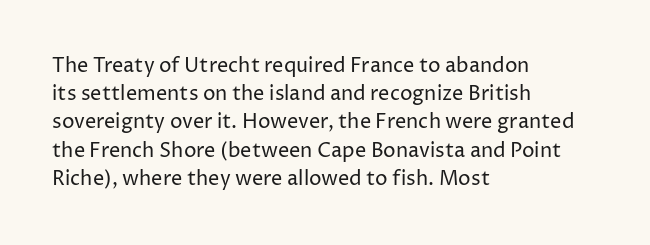
Q: Is the text bold? A: No.
Q: Is the text italic (slanted)? A: No, it is upright.
Q: Is the text underlined? A: No.
Q: How is the paragraph aligned? A: Left-aligned.
Q: Is the spacing between letters normal or unusually wide? A: Normal.
Q: Is the spacing between lines tight, normal or loose? A: Normal.
